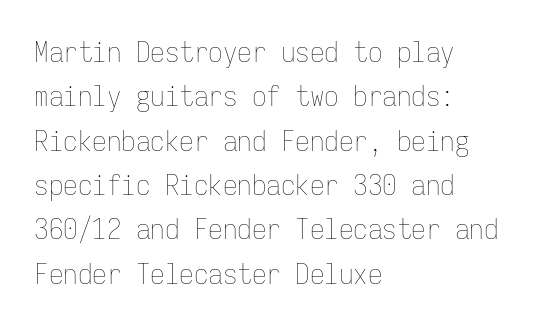
The image shows 29 px thin, condensed type, upright, monospaced; set left-aligned, normal line spacing (1.53x), normal letter spacing, not underlined; low stroke contrast and a medium x-height.
